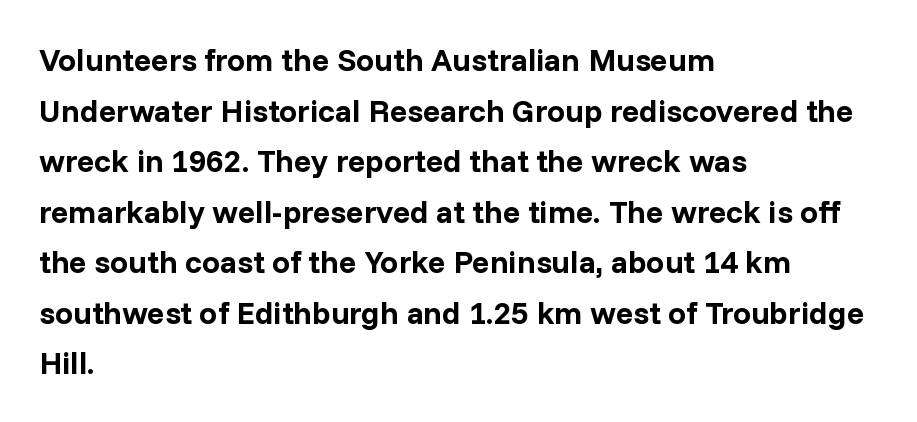
The image shows 32 px bold sans-serif type, upright; set left-aligned, normal line spacing (1.58x), normal letter spacing, not underlined; low stroke contrast and a medium x-height.
